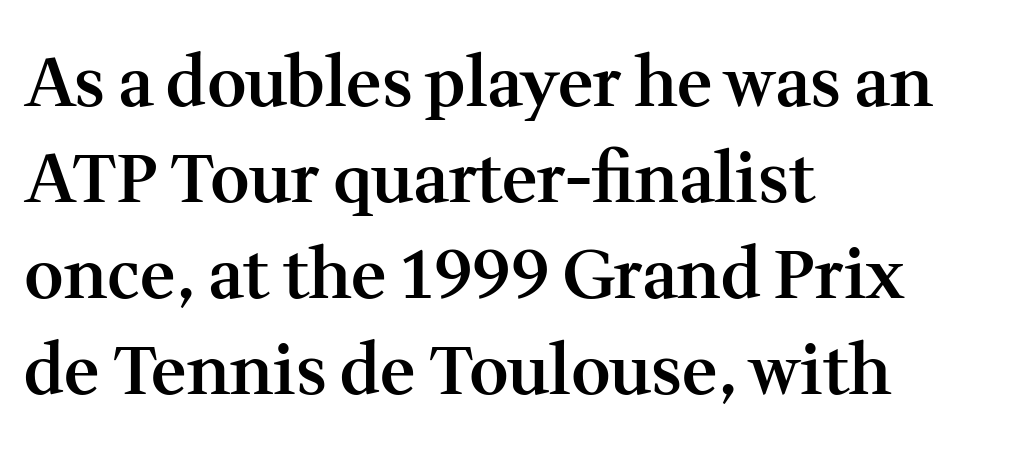
A roman cut, with each character standing at attention. What stands out about the letter spacing? Nothing — it is the standard amount. This block has exactly the height ordinary leading produces. A somewhat darkened texture: the type is semibold rather than bold. Line starts are locked; line ends wander.
